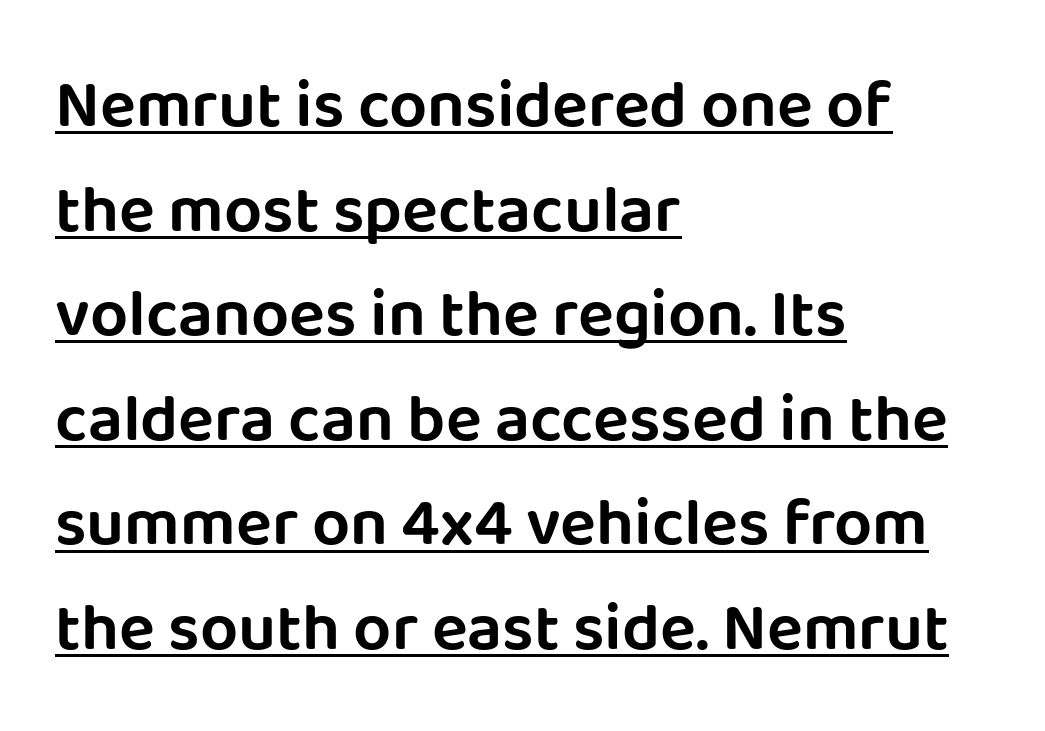
{"serif": "no", "italic": "no", "width": "normal", "stroke_contrast": "low", "x_height": "large", "monospaced": "no", "underline": "yes", "align": "left", "line_spacing": "normal", "line_spacing_ratio": 1.56, "letter_spacing": "normal", "letter_spacing_em": 0.0, "glyph_px": 67}
